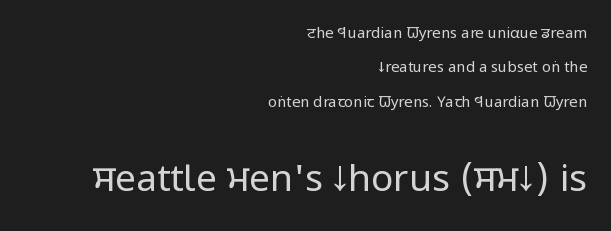
A clean baseline with only descenders dipping below it. Italic: no, the glyphs are upright roman. Students, note that the glyphs here touch the page at normal intervals. Honestly, the rows look like they've been pulled way apart. Do the characters align in a grid? No, the font is proportional. Stems here are at most as thick as an everyday book face.
